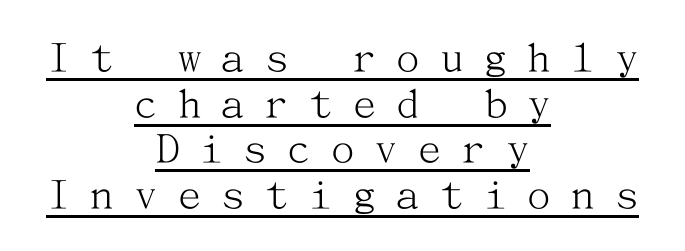
Q: Is the text bold? A: No.
Q: Is the text italic (slanted)? A: No, it is upright.
Q: Is the typeface a serif or a sans-serif typeface? A: Serif.
Q: Is the text underlined? A: Yes.
Q: How is the paragraph aligned? A: Centered.
Q: Is the spacing between letters normal or unusually wide? A: Unusually wide.
Q: Is the spacing between lines tight, normal or loose? A: Tight.
Q: Width (condensed, normal, or wide)? A: Normal.
Q: Stroke contrast? A: Medium.
Q: x-height? A: Medium.
